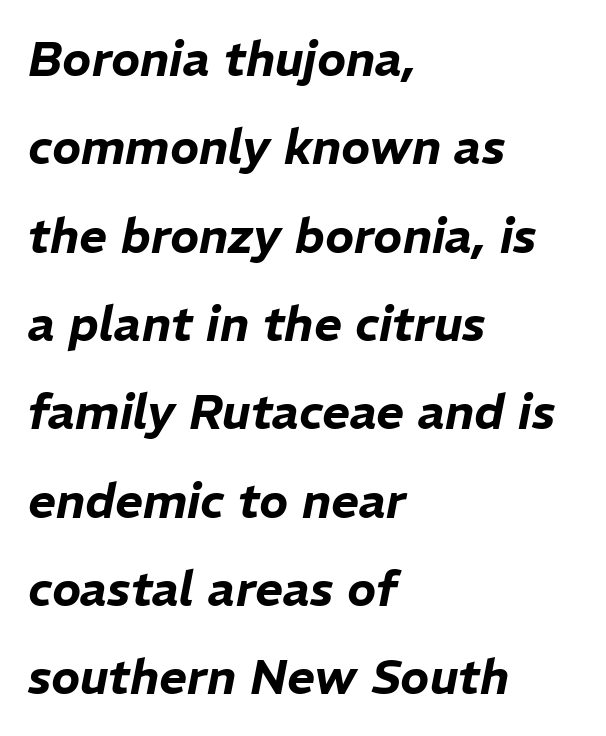
Layout note: lines flush left. Plain, unruled lines of type. The rendering uses natural spacing where letterforms have individual widths. Slanted lettering throughout. Glyph-to-glyph distance matches everyday printed text.
